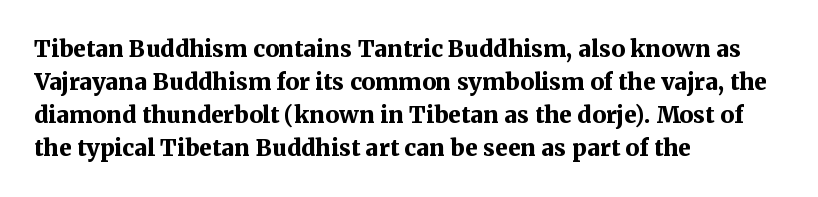
The image shows 23 px bold type, upright; set left-aligned, normal line spacing (1.43x), normal letter spacing, not underlined.
